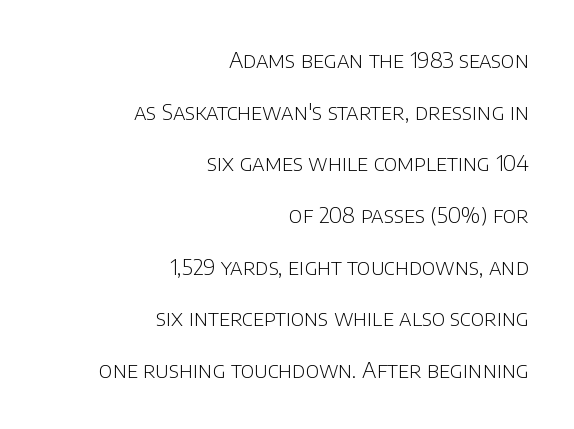
Q: Is the text bold? A: No.
Q: Is the text italic (slanted)? A: No, it is upright.
Q: Is the text underlined? A: No.
Q: How is the paragraph aligned? A: Right-aligned.
Q: Is the spacing between letters normal or unusually wide? A: Normal.
Q: Is the spacing between lines tight, normal or loose? A: Loose.
